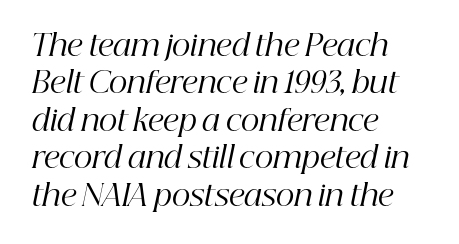
{"serif": "yes", "italic": "yes", "lean": "right", "slant_degrees": 12, "bold": "no", "weight": "regular", "width": "normal", "stroke_contrast": "high", "x_height": "medium", "monospaced": "no", "underline": "no", "align": "left", "line_spacing": "normal", "line_spacing_ratio": 1.29, "letter_spacing": "normal", "letter_spacing_em": 0.0, "glyph_px": 29}
